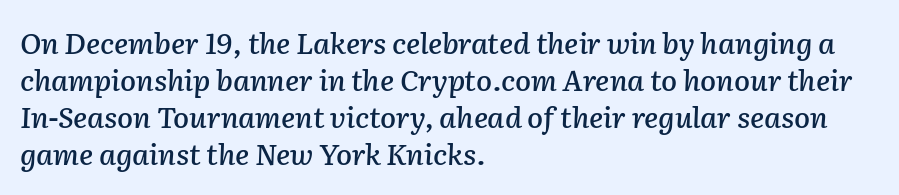
{"italic": "yes", "lean": "right", "slant_degrees": 2, "width": "normal", "stroke_contrast": "low", "x_height": "medium", "monospaced": "no", "underline": "no", "align": "left", "line_spacing": "normal", "line_spacing_ratio": 1.28, "letter_spacing": "normal", "letter_spacing_em": 0.0, "glyph_px": 29}
